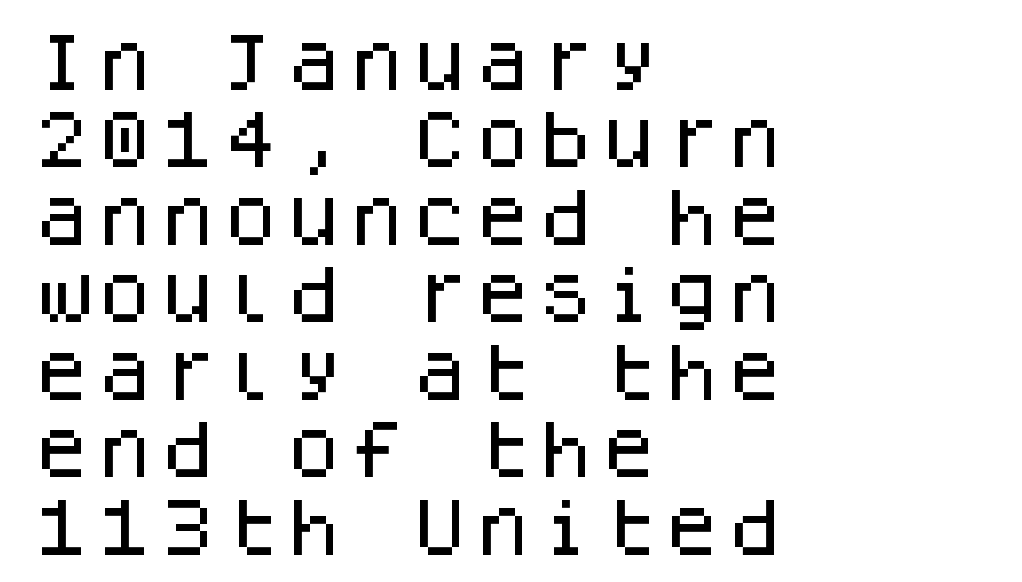
Honestly, there is no underline to notice here at all. If you drew a ruler down the left edge, every line would touch it. Is this a sans? Yes — the strokes have no serifs. Characters follow at the spacing the type designer built in.
